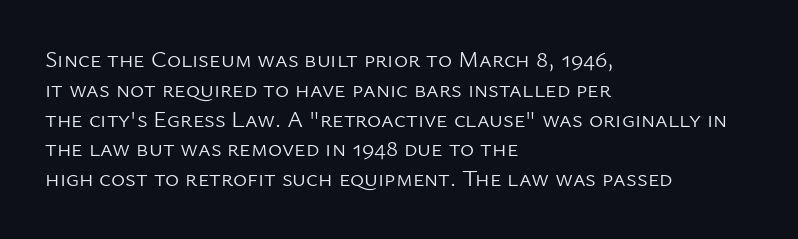
If you drew a line through each stem, it would be perfectly vertical. Tracking value appears to be zero — textbook default spacing. The rag falls on the right side of this text block. The face looks like a standard text weight, possibly lighter. The string is rendered with underlining switched off.
